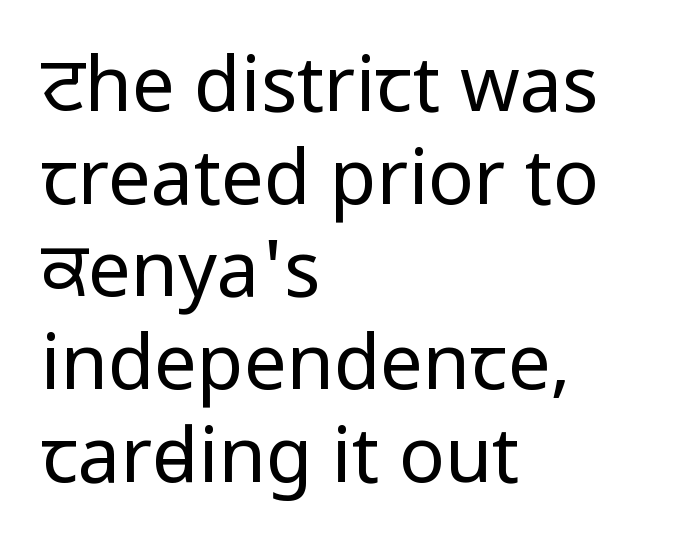
The image shows 76 px regular-weight, condensed sans-serif type, upright; set left-aligned, line spacing 1.22x, normal letter spacing, not underlined; low stroke contrast.
